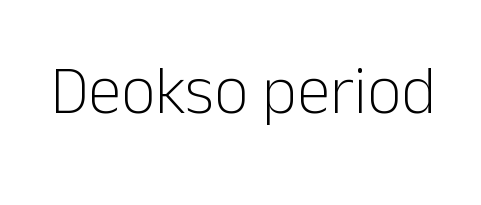
Q: Is the text bold? A: No.
Q: Is the text italic (slanted)? A: No, it is upright.
Q: Is the typeface a serif or a sans-serif typeface? A: Sans-serif.
Q: Is the text underlined? A: No.
Q: Is the spacing between letters normal or unusually wide? A: Normal.
Q: Width (condensed, normal, or wide)? A: Normal.
Q: Stroke contrast? A: Low.
Q: x-height? A: Medium.
Q: Monospaced? A: No.
